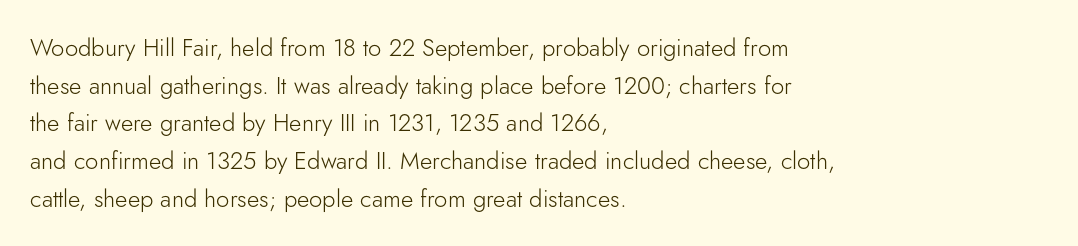
The setting favours the left margin, as ordinary paragraphs usually do. The face looks like a standard text weight, possibly lighter. Each row of text sits above clean, open space. Posture: straight, roman, zero tilt.
